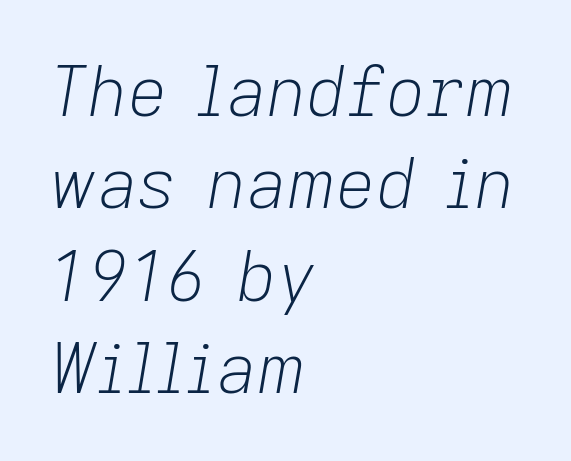
The image shows 69 px light type, italic (leaning right); set left-aligned, normal line spacing (1.34x), normal letter spacing, not underlined; low stroke contrast and a medium x-height.
